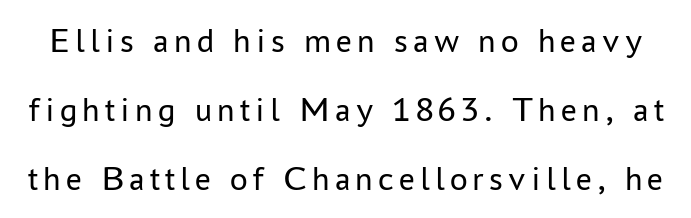
{"serif": "no", "italic": "no", "bold": "no", "weight": "regular", "width": "normal", "stroke_contrast": "low", "x_height": "medium", "monospaced": "no", "underline": "no", "line_spacing": "loose", "line_spacing_ratio": 1.97, "glyph_px": 35}
